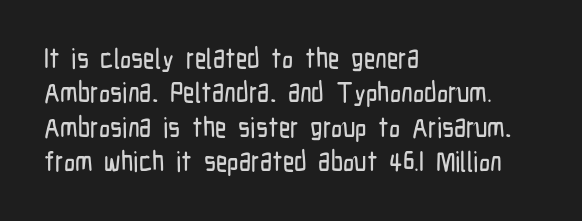
Q: Is the text italic (slanted)? A: No, it is upright.
Q: Is the typeface a serif or a sans-serif typeface? A: Sans-serif.
Q: Is the text underlined? A: No.
Q: How is the paragraph aligned? A: Left-aligned.
Q: Is the spacing between letters normal or unusually wide? A: Normal.
Q: Width (condensed, normal, or wide)? A: Condensed.
Q: Stroke contrast? A: Low.
Q: x-height? A: Medium.
Q: Monospaced? A: No.
